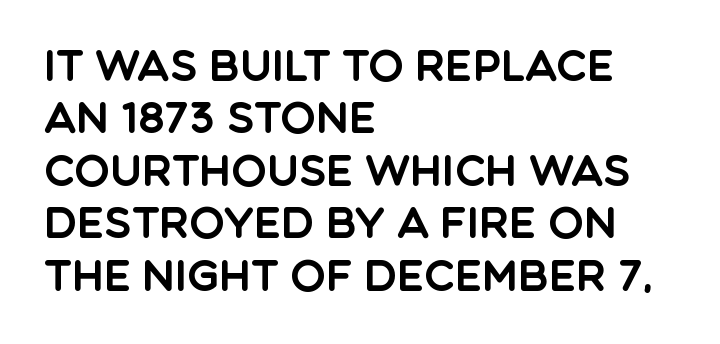
Q: Is the text italic (slanted)? A: No, it is upright.
Q: Is the typeface a serif or a sans-serif typeface? A: Sans-serif.
Q: Is the text underlined? A: No.
Q: How is the paragraph aligned? A: Left-aligned.
Q: Is the spacing between letters normal or unusually wide? A: Normal.
Q: Is the spacing between lines tight, normal or loose? A: Normal.
Q: Width (condensed, normal, or wide)? A: Normal.
Q: x-height? A: Large.
Q: Monospaced? A: No.
